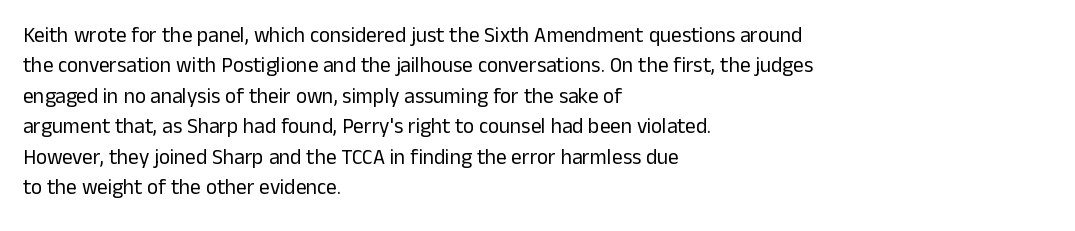
{"italic": "no", "bold": "no", "underline": "no", "align": "left", "line_spacing": "normal", "line_spacing_ratio": 1.45, "letter_spacing": "normal", "letter_spacing_em": 0.0, "glyph_px": 21}
